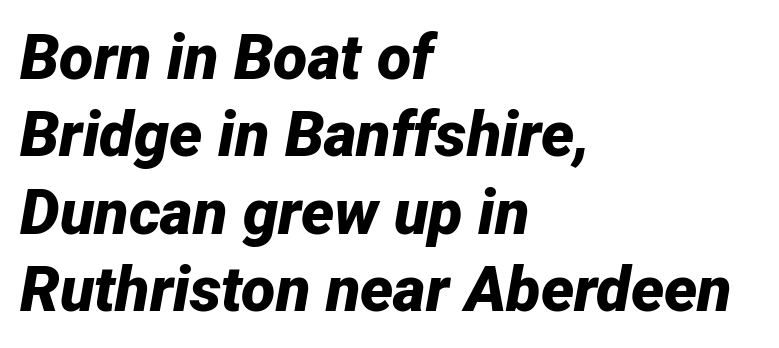
Q: Is the text bold? A: Yes.
Q: Is the text italic (slanted)? A: Yes, it leans right by about 12 degrees.
Q: Is the text underlined? A: No.
Q: How is the paragraph aligned? A: Left-aligned.
Q: Is the spacing between letters normal or unusually wide? A: Normal.
Q: Width (condensed, normal, or wide)? A: Normal.
Q: Stroke contrast? A: Low.
Q: x-height? A: Medium.
Q: Monospaced? A: No.
